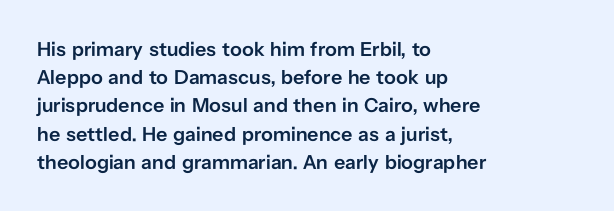
Q: Is the text bold? A: Semi-bold.
Q: Is the text italic (slanted)? A: No, it is upright.
Q: Is the text underlined? A: No.
Q: How is the paragraph aligned? A: Left-aligned.
Q: Is the spacing between letters normal or unusually wide? A: Normal.
Q: Is the spacing between lines tight, normal or loose? A: Normal.
